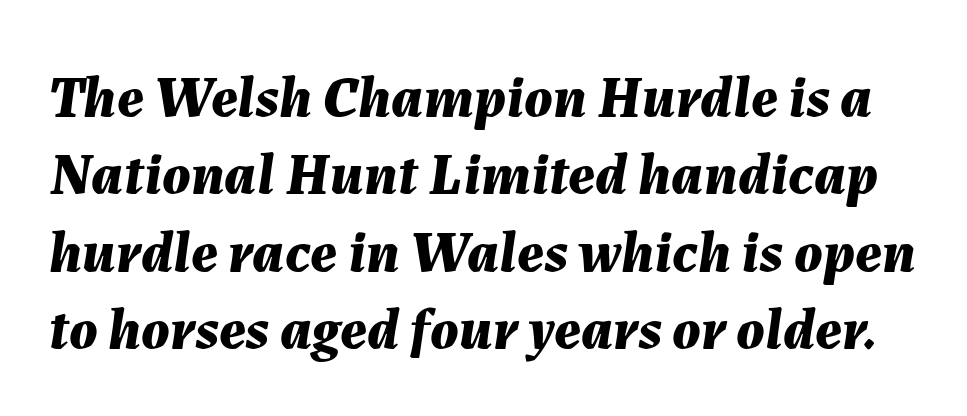
{"italic": "yes", "lean": "right", "slant_degrees": 7, "bold": "yes", "weight": "bold", "width": "normal", "stroke_contrast": "medium", "x_height": "medium", "monospaced": "no", "underline": "no", "line_spacing": "normal", "line_spacing_ratio": 1.31, "letter_spacing": "normal", "letter_spacing_em": 0.0, "glyph_px": 59}
